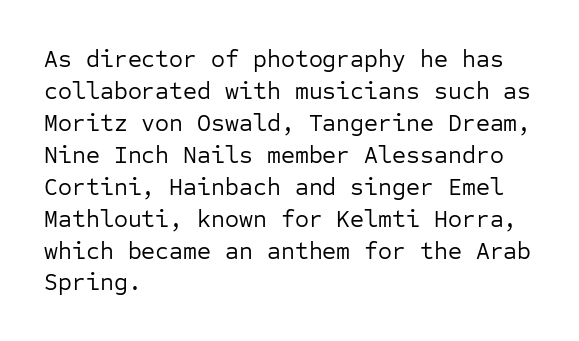
The image shows 24 px text type, upright; set left-aligned, normal line spacing (1.33x), normal letter spacing, not underlined.
